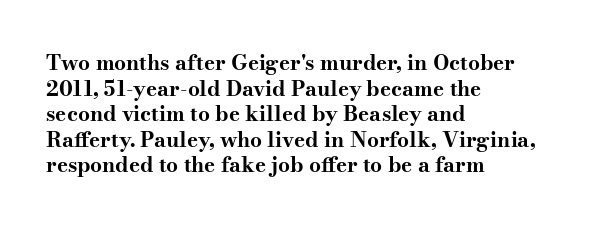
The image shows 21 px bold type, upright; set left-aligned, line spacing 1.22x, normal letter spacing, not underlined.
